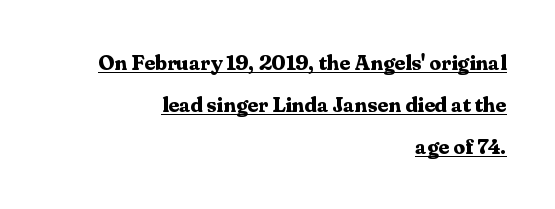
The image shows 21 px bold type, upright; set right-aligned, loose line spacing (1.99x), normal letter spacing, underlined.
